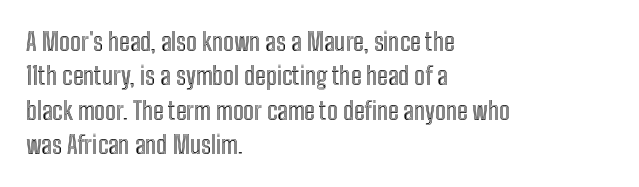
{"italic": "no", "underline": "no", "align": "left", "line_spacing": "normal", "line_spacing_ratio": 1.38, "letter_spacing": "normal", "letter_spacing_em": 0.0, "glyph_px": 25}
